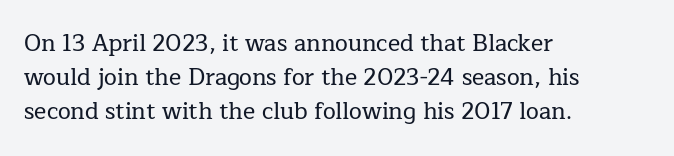
Q: Is the text italic (slanted)? A: No, it is upright.
Q: Is the text underlined? A: No.
Q: How is the paragraph aligned? A: Left-aligned.
Q: Is the spacing between letters normal or unusually wide? A: Normal.
Q: Is the spacing between lines tight, normal or loose? A: Normal.
